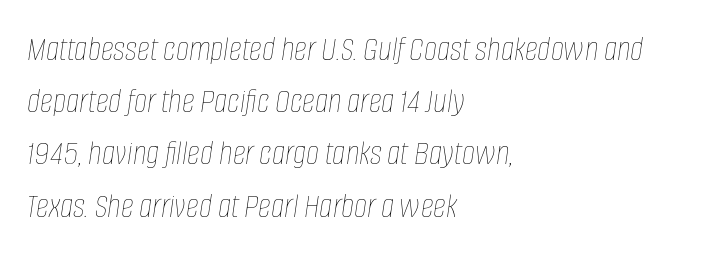
Q: Is the text bold? A: No.
Q: Is the text italic (slanted)? A: Yes, it leans right by about 8 degrees.
Q: Is the text underlined? A: No.
Q: How is the paragraph aligned? A: Left-aligned.
Q: Is the spacing between letters normal or unusually wide? A: Normal.
Q: Is the spacing between lines tight, normal or loose? A: Normal.
Q: Width (condensed, normal, or wide)? A: Condensed.
Q: Stroke contrast? A: Low.
Q: x-height? A: Large.
Q: Monospaced? A: No.
